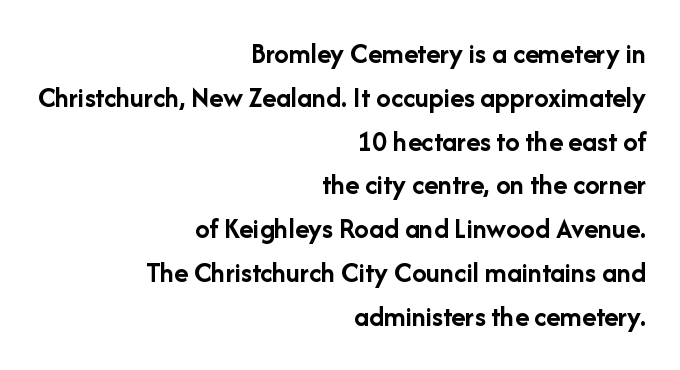
The lines are quadded right. Tracking value appears to be zero — textbook default spacing. Regular leading. Characters remain perfectly vertical along every line. As a designer I'd log this as weight 700, bold.
